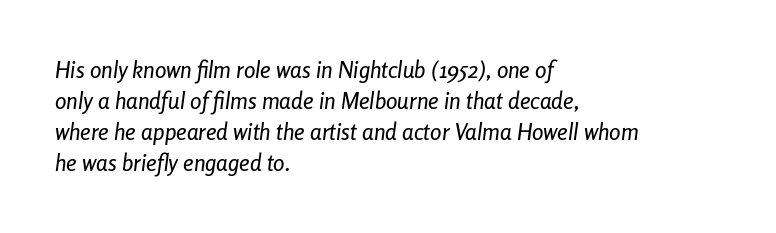
Italic? Definitely — the glyphs are oblique. Nothing unusual about the tracking: characters are spaced as the font intends. Whoever set this chose a conventional vertical rhythm. Underline: absent. Notice how the passage keeps a crisp vertical edge on the left only.
